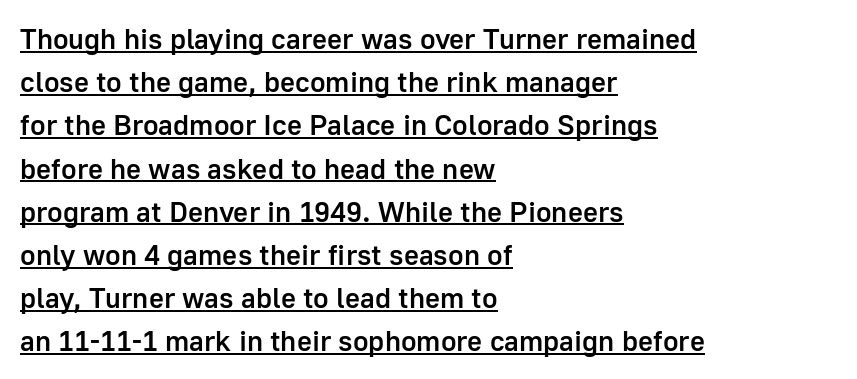
The image shows 29 px semibold sans-serif type, upright; set left-aligned, normal line spacing (1.49x), normal letter spacing, underlined; low stroke contrast and a medium x-height.
